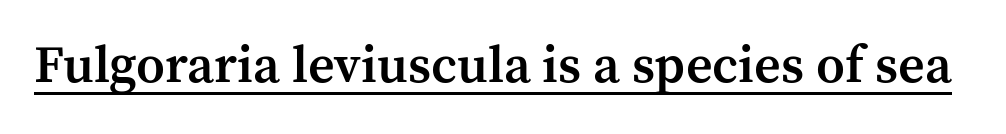
The image shows 52 px semibold serif type, upright; set normal letter spacing, underlined; medium stroke contrast and a medium x-height.
